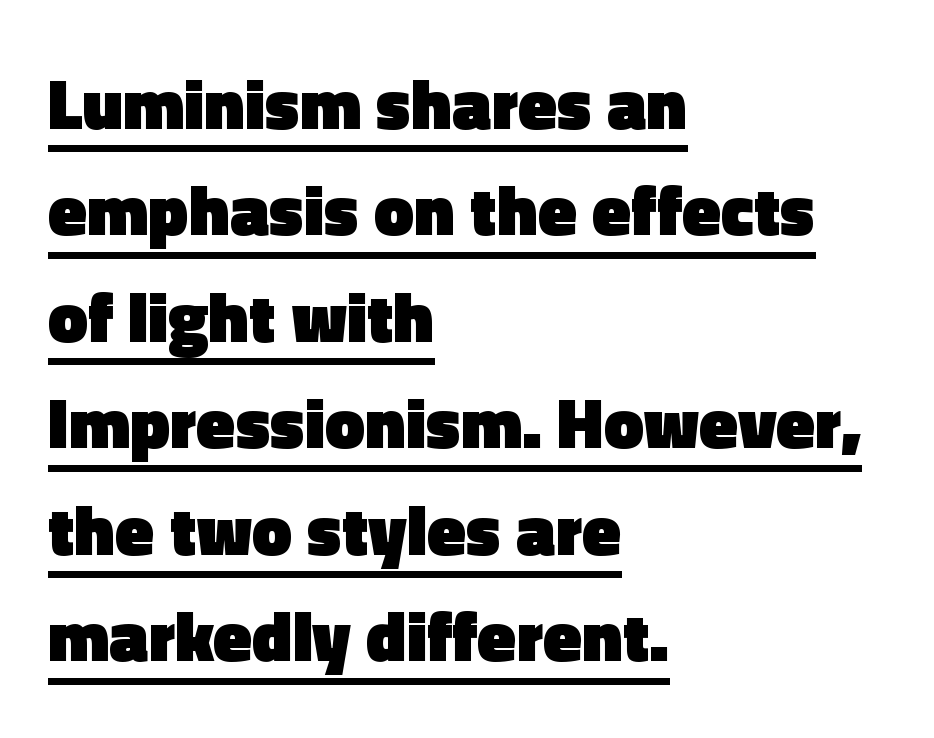
Q: Is the text bold? A: Yes.
Q: Is the text italic (slanted)? A: No, it is upright.
Q: Is the typeface a serif or a sans-serif typeface? A: Sans-serif.
Q: Is the text underlined? A: Yes.
Q: How is the paragraph aligned? A: Left-aligned.
Q: Is the spacing between letters normal or unusually wide? A: Normal.
Q: Is the spacing between lines tight, normal or loose? A: Normal.
Q: Width (condensed, normal, or wide)? A: Normal.
Q: x-height? A: Medium.
Q: Monospaced? A: No.
